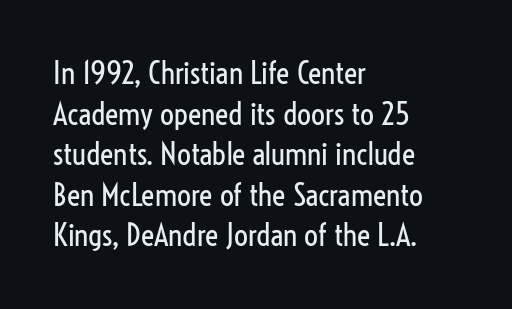
{"serif": "no", "italic": "no", "bold": "no", "weight": "regular", "width": "condensed", "stroke_contrast": "low", "x_height": "medium", "monospaced": "no", "underline": "no", "align": "left", "line_spacing": "normal", "line_spacing_ratio": 1.31, "letter_spacing": "normal", "letter_spacing_em": 0.0, "glyph_px": 31}
